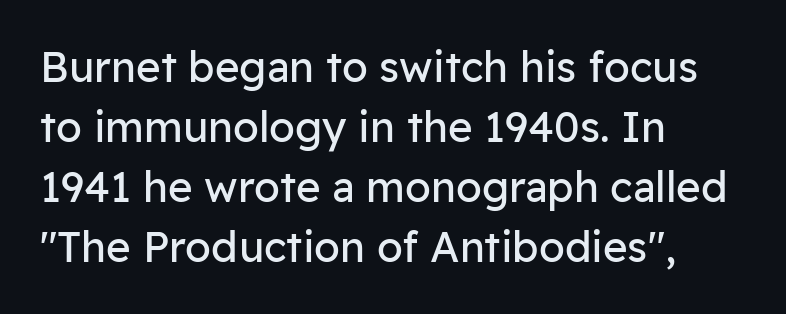
The image shows 42 px regular-weight sans-serif type, upright; set left-aligned, normal line spacing (1.43x), normal letter spacing, not underlined; low stroke contrast and a medium x-height.
